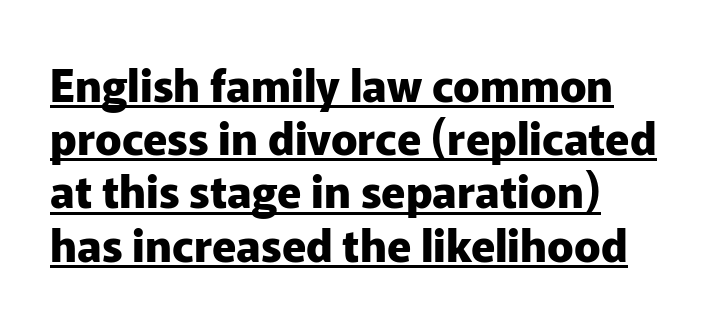
Typographically, this falls in the sans-serif category. A continuous stroke trails under the words, as in a hyperlink. Spacing verdict: proportional, widths tailored to each character. Emphasis by weight is at full strength: bold. Ordinary non-slanted type is in use. Leftover space on each line is placed entirely after the last word.
